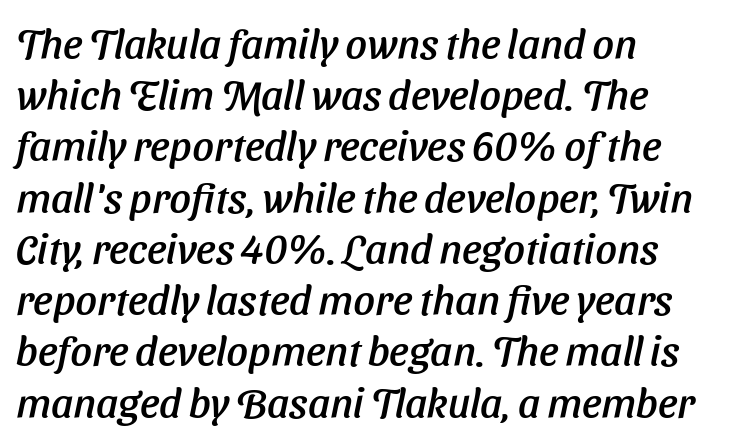
The image shows 42 px text type, italic (leaning right); set left-aligned, line spacing 1.22x, normal letter spacing, not underlined; low stroke contrast and a medium x-height.
